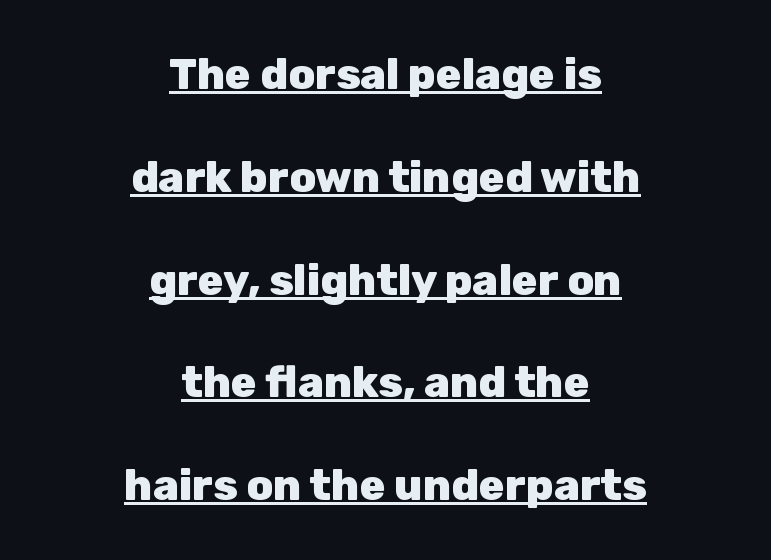
Q: Is the text bold? A: Yes.
Q: Is the text italic (slanted)? A: No, it is upright.
Q: Is the typeface a serif or a sans-serif typeface? A: Sans-serif.
Q: Is the text underlined? A: Yes.
Q: How is the paragraph aligned? A: Centered.
Q: Is the spacing between letters normal or unusually wide? A: Normal.
Q: Is the spacing between lines tight, normal or loose? A: Loose.
Q: Width (condensed, normal, or wide)? A: Normal.
Q: Stroke contrast? A: Low.
Q: x-height? A: Medium.
Q: Monospaced? A: No.
